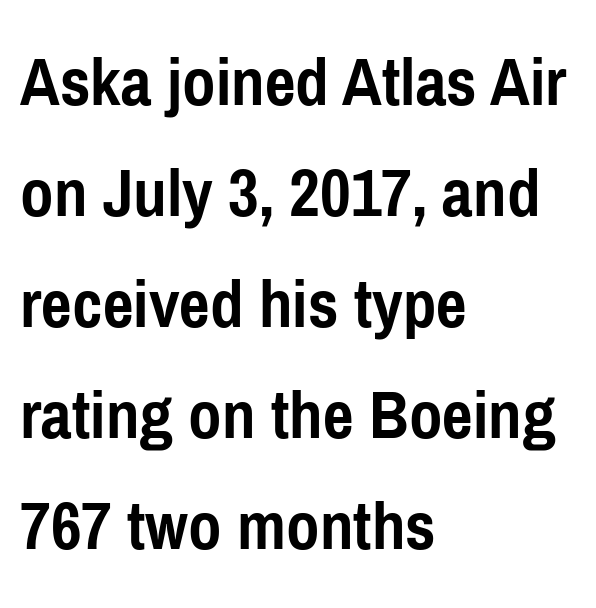
Q: Is the text bold? A: Yes.
Q: Is the text italic (slanted)? A: No, it is upright.
Q: Is the typeface a serif or a sans-serif typeface? A: Sans-serif.
Q: Is the text underlined? A: No.
Q: How is the paragraph aligned? A: Left-aligned.
Q: Is the spacing between letters normal or unusually wide? A: Normal.
Q: Is the spacing between lines tight, normal or loose? A: Normal.
Q: Width (condensed, normal, or wide)? A: Condensed.
Q: Stroke contrast? A: Low.
Q: x-height? A: Medium.
Q: Monospaced? A: No.
